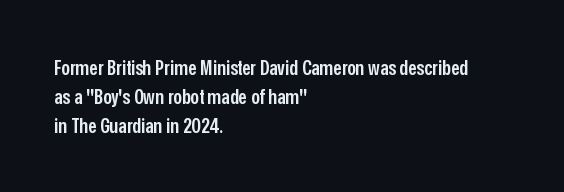
Q: Is the text bold? A: Semi-bold.
Q: Is the text italic (slanted)? A: No, it is upright.
Q: Is the text underlined? A: No.
Q: How is the paragraph aligned? A: Left-aligned.
Q: Is the spacing between letters normal or unusually wide? A: Normal.
Q: Is the spacing between lines tight, normal or loose? A: Normal.
